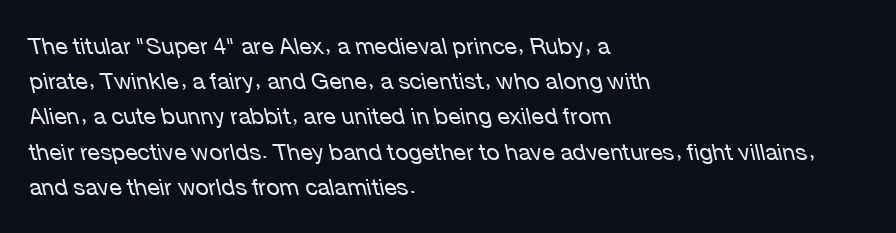
{"italic": "yes", "lean": "left", "slant_degrees": 12, "bold": "no", "underline": "no", "align": "left", "line_spacing": "normal", "line_spacing_ratio": 1.53, "letter_spacing": "normal", "letter_spacing_em": 0.0, "glyph_px": 23}
